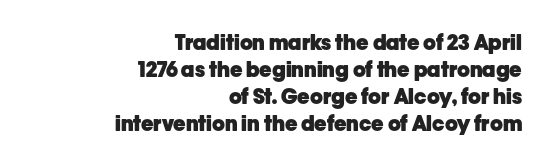
Heavy-handed strokes throughout: this text is bold. The lettering holds an erect, upright posture throughout. Clear beneath every line of the passage. Quick note: interline space is typical. The face used here is rendered with its standard letterfit.
